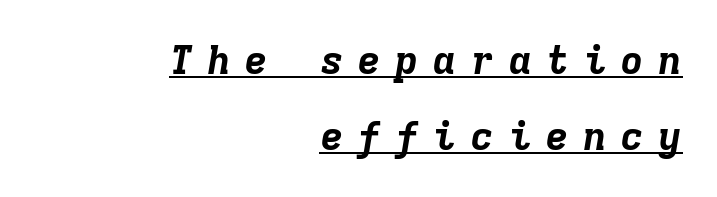
{"italic": "yes", "lean": "right", "slant_degrees": 9, "bold": "yes", "weight": "bold", "width": "normal", "stroke_contrast": "low", "x_height": "medium", "monospaced": "yes", "underline": "yes", "align": "right", "line_spacing_ratio": 1.89, "letter_spacing": "wide", "letter_spacing_em": 0.34, "glyph_px": 40}
